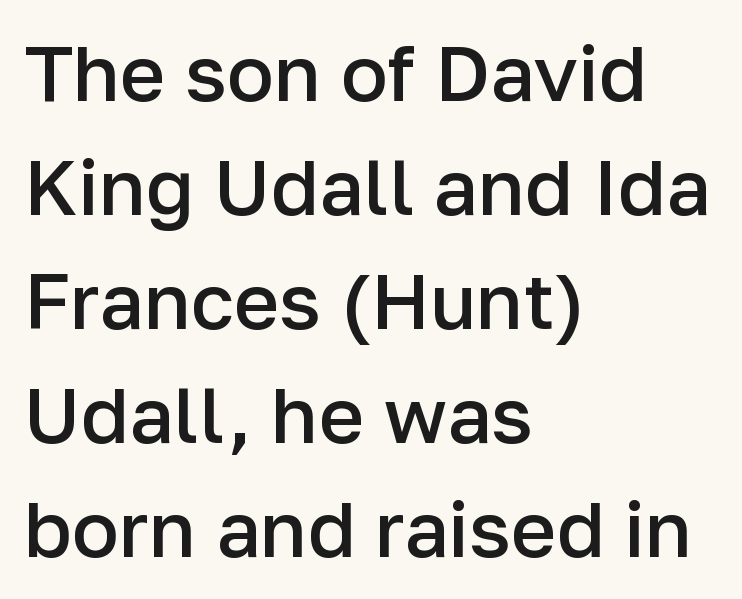
Q: Is the text bold? A: Semi-bold.
Q: Is the text italic (slanted)? A: No, it is upright.
Q: Is the typeface a serif or a sans-serif typeface? A: Sans-serif.
Q: Is the text underlined? A: No.
Q: How is the paragraph aligned? A: Left-aligned.
Q: Is the spacing between letters normal or unusually wide? A: Normal.
Q: Is the spacing between lines tight, normal or loose? A: Normal.
Q: Width (condensed, normal, or wide)? A: Normal.
Q: Stroke contrast? A: Low.
Q: x-height? A: Medium.
Q: Monospaced? A: No.
